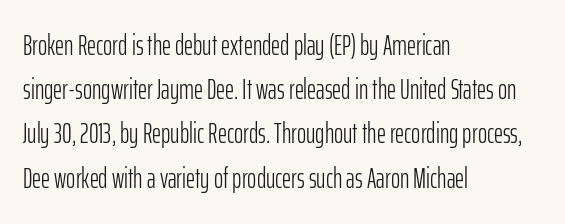
{"serif": "no", "italic": "no", "bold": "no", "weight": "light", "width": "condensed", "stroke_contrast": "low", "x_height": "medium", "monospaced": "no", "underline": "no", "align": "left", "line_spacing": "normal", "line_spacing_ratio": 1.58, "letter_spacing": "normal", "letter_spacing_em": 0.0, "glyph_px": 28}
